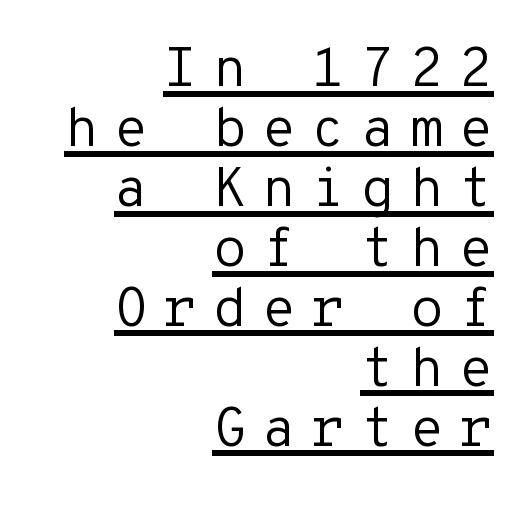
What decoration does the sample have? An underline. A typesetter would call this monospace, since all characters share one set width. Caption: multi-line text, flush right, ragged left. Nothing sits at the stroke ends, so this counts as sans-serif. Style check: upright. What's the leading like? Squeezed, with rows nearly overlapping.
